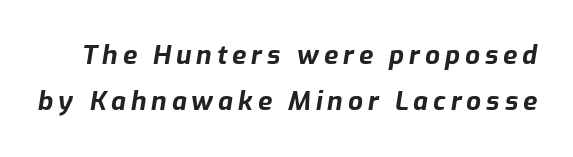
Q: Is the text bold? A: Yes.
Q: Is the text italic (slanted)? A: Yes, it leans right by about 9 degrees.
Q: Is the text underlined? A: No.
